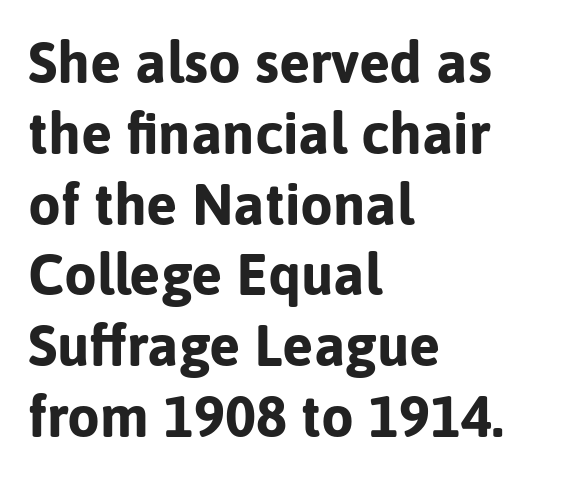
The image shows 58 px bold sans-serif type, upright; set left-aligned, line spacing 1.22x, normal letter spacing, not underlined; low stroke contrast and a medium x-height.
